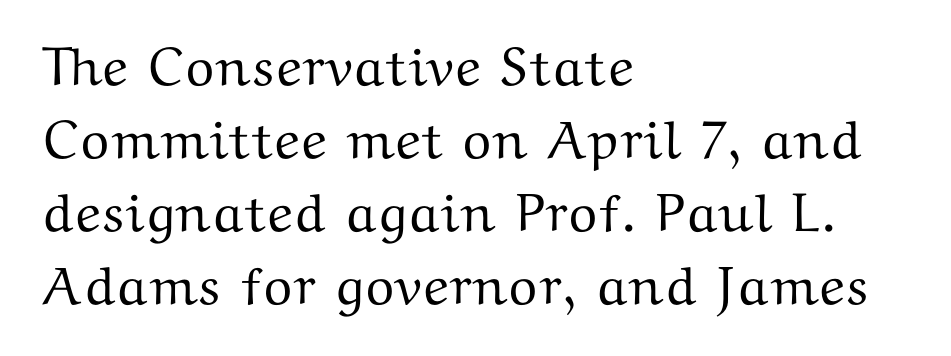
Q: Is the text italic (slanted)? A: No, it is upright.
Q: Is the typeface a serif or a sans-serif typeface? A: Serif.
Q: Is the text underlined? A: No.
Q: How is the paragraph aligned? A: Left-aligned.
Q: Is the spacing between letters normal or unusually wide? A: Normal.
Q: Is the spacing between lines tight, normal or loose? A: Normal.
Q: Width (condensed, normal, or wide)? A: Wide.
Q: Stroke contrast? A: Medium.
Q: x-height? A: Medium.
Q: Monospaced? A: No.
